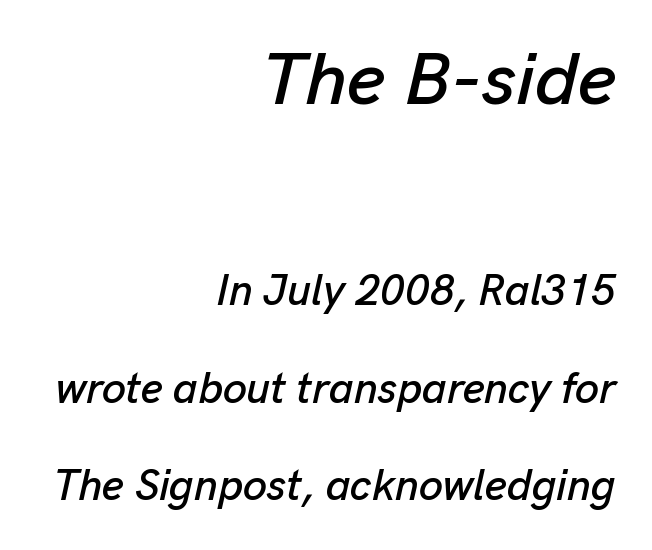
The image shows 75 px text type, italic (leaning right); set right-aligned, loose line spacing (2.27x), normal letter spacing, not underlined; the first (top) block is 1.74x larger; low stroke contrast and a medium x-height.
